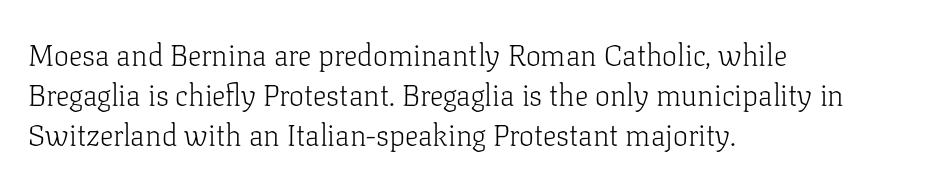
The image shows 30 px light serif type, upright; set left-aligned, normal line spacing (1.33x), normal letter spacing, not underlined; low stroke contrast and a medium x-height.
